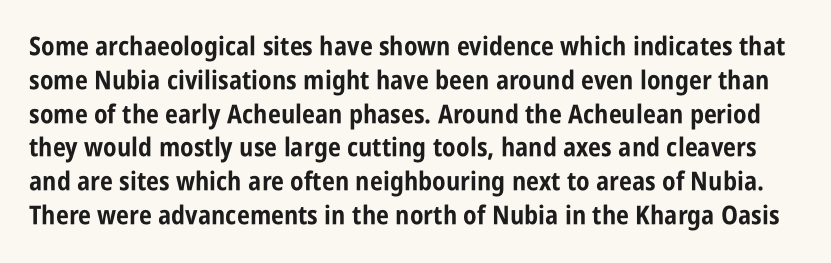
{"italic": "no", "bold": "yes", "underline": "no", "line_spacing": "normal", "line_spacing_ratio": 1.3, "letter_spacing": "normal", "letter_spacing_em": 0.0, "glyph_px": 26}
